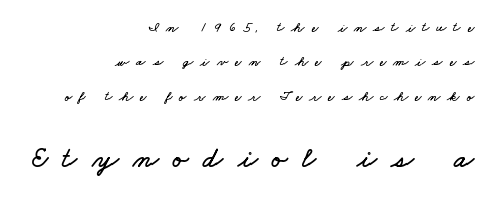
{"width": "wide", "stroke_contrast": "low", "x_height": "small", "monospaced": "no", "underline": "no", "align": "right", "line_spacing": "loose", "line_spacing_ratio": 2.45, "letter_spacing": "wide", "letter_spacing_em": 0.5, "larger_block": "second", "size_ratio": 2.07, "glyph_px": 29}
